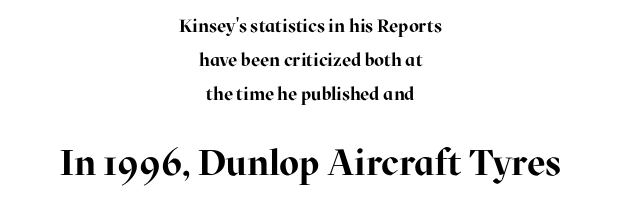
Q: Is the text bold? A: Yes.
Q: Is the text italic (slanted)? A: No, it is upright.
Q: Is the typeface a serif or a sans-serif typeface? A: Serif.
Q: Is the text underlined? A: No.
Q: How is the paragraph aligned? A: Centered.
Q: Is the spacing between letters normal or unusually wide? A: Normal.
Q: Which block of text is set in a larger size, the first (top) or the second (bottom)? A: The second (bottom) one.
Q: Width (condensed, normal, or wide)? A: Normal.
Q: Stroke contrast? A: High.
Q: x-height? A: Medium.
Q: Monospaced? A: No.
